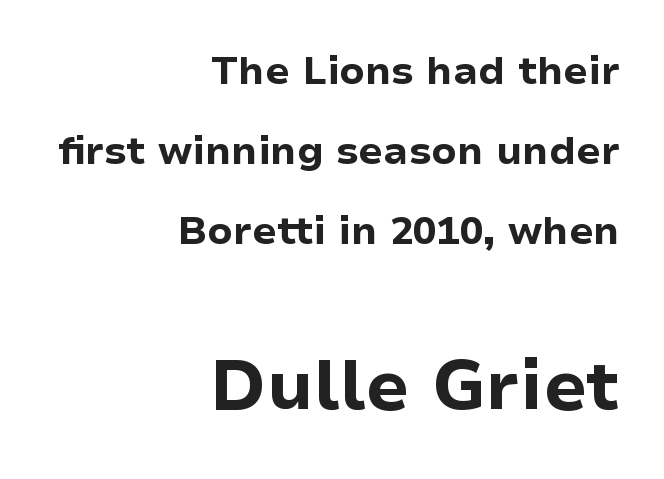
{"serif": "no", "italic": "no", "bold": "yes", "weight": "bold", "width": "normal", "stroke_contrast": "low", "x_height": "medium", "monospaced": "no", "underline": "no", "align": "right", "line_spacing": "loose", "line_spacing_ratio": 2.05, "letter_spacing": "normal", "letter_spacing_em": 0.0, "larger_block": "second", "size_ratio": 1.77, "glyph_px": 69}
